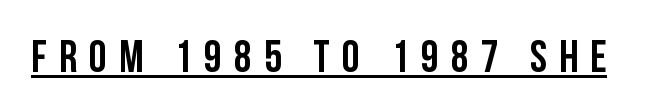
To sum up the face: it is a sans, with no serifs. Students, this is bold: see how much ink each stroke carries. No italicization has been applied; the sample stays upright. The tracking reads as deliberately expanded to a designer's eye. Proportional: the letters do not fall into vertical columns.
